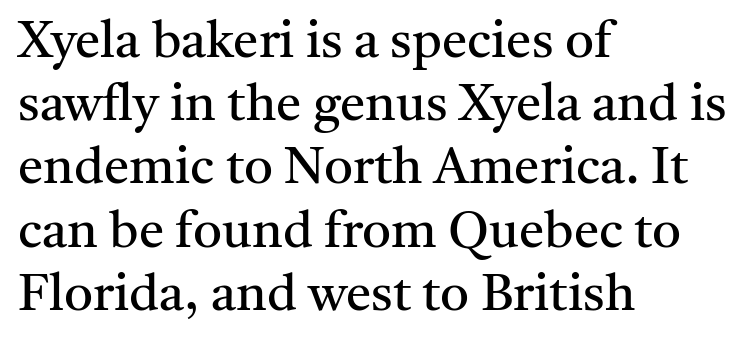
{"serif": "yes", "italic": "no", "bold": "no", "weight": "regular", "width": "normal", "stroke_contrast": "medium", "x_height": "medium", "monospaced": "no", "underline": "no", "align": "left", "line_spacing_ratio": 1.24, "letter_spacing": "normal", "letter_spacing_em": 0.0, "glyph_px": 51}
